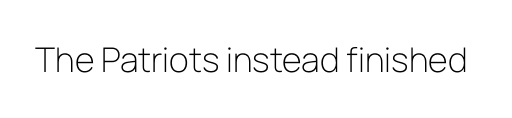
{"serif": "no", "italic": "no", "bold": "no", "weight": "light", "width": "normal", "stroke_contrast": "low", "x_height": "medium", "monospaced": "no", "underline": "no", "letter_spacing": "normal", "letter_spacing_em": 0.0, "glyph_px": 34}
